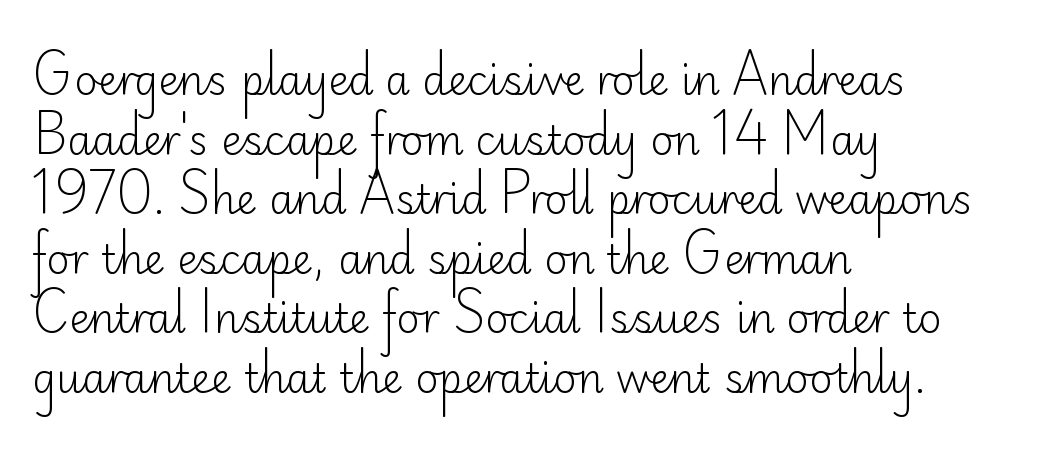
The image shows 40 px light sans-serif type, upright; set left-aligned, normal line spacing (1.49x), normal letter spacing, not underlined; low stroke contrast and a small x-height.
